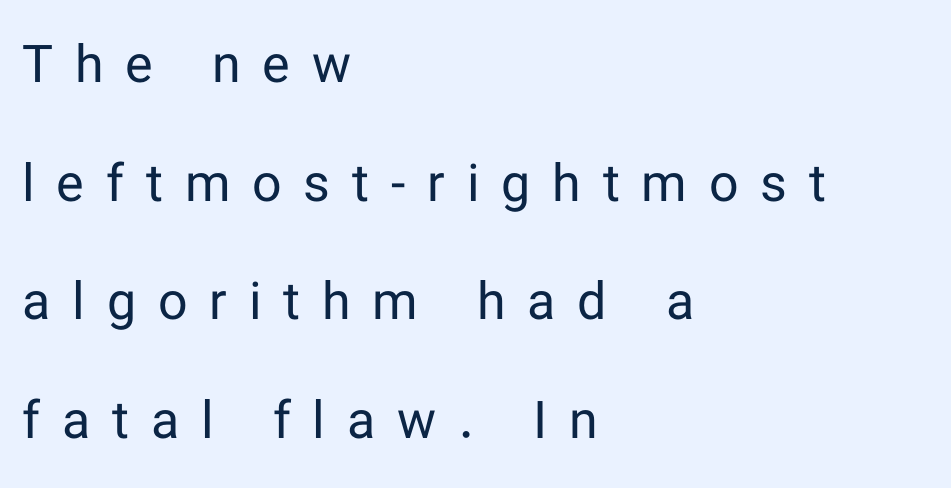
{"serif": "no", "italic": "no", "bold": "no", "weight": "regular", "width": "normal", "stroke_contrast": "low", "x_height": "medium", "monospaced": "no", "underline": "no", "align": "left", "line_spacing": "loose", "line_spacing_ratio": 2.28, "letter_spacing": "wide", "letter_spacing_em": 0.42, "glyph_px": 52}
